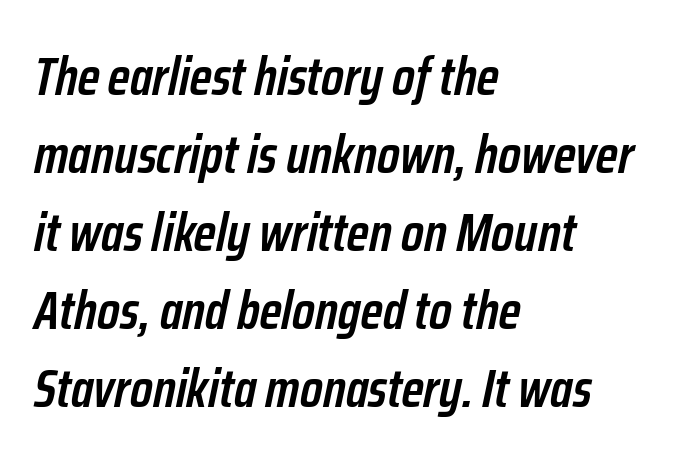
{"italic": "yes", "lean": "right", "slant_degrees": 12, "bold": "semi", "weight": "semibold", "width": "condensed", "stroke_contrast": "low", "x_height": "medium", "monospaced": "no", "underline": "no", "align": "left", "line_spacing": "normal", "line_spacing_ratio": 1.47, "letter_spacing": "normal", "letter_spacing_em": 0.0, "glyph_px": 53}
